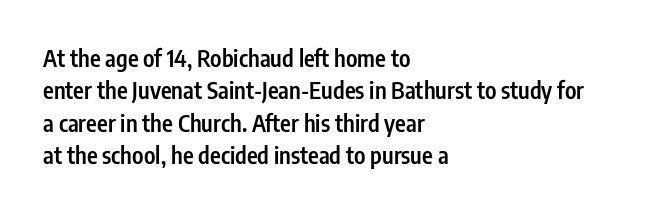
The image shows 23 px text type, upright; set left-aligned, normal line spacing (1.41x), normal letter spacing, not underlined.
